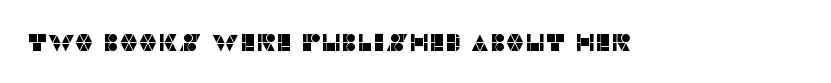
{"italic": "no", "underline": "no", "letter_spacing": "normal", "letter_spacing_em": 0.0, "glyph_px": 24}
